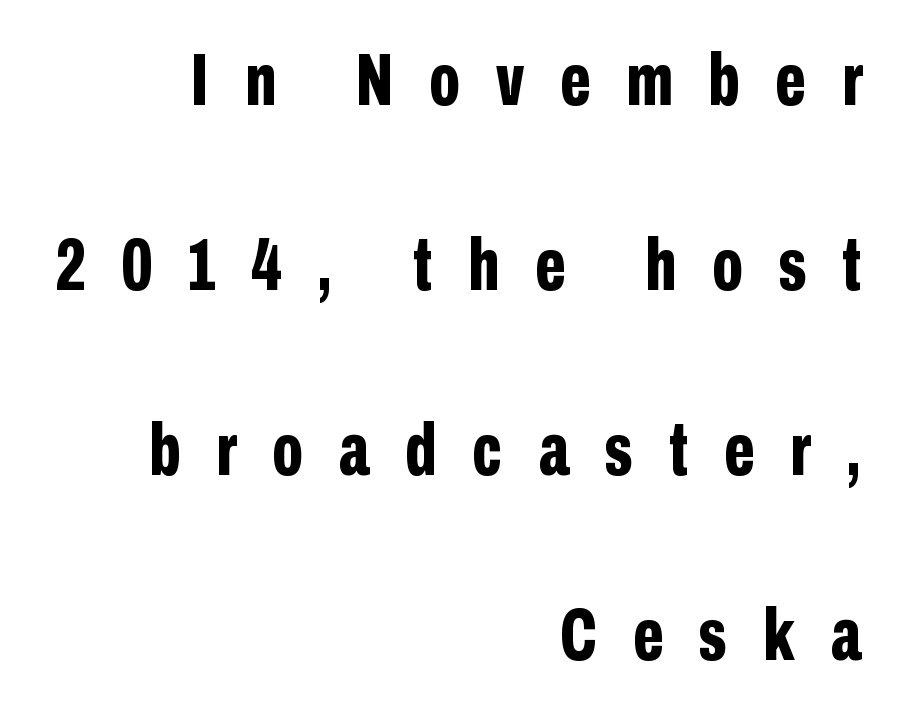
Heavy-handed strokes throughout: this text is bold. Do the characters align in a grid? No, the font is proportional. The paragraph shown leans on its right margin. When letters stand straight like this, we call the style roman or upright. Does the leading feel generous? Absolutely, it's lavish.
